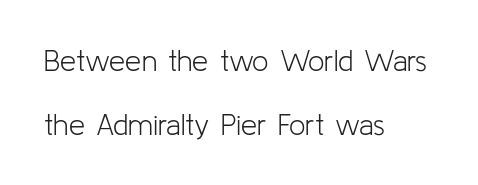
{"serif": "no", "italic": "no", "bold": "no", "weight": "light", "width": "normal", "stroke_contrast": "low", "x_height": "medium", "monospaced": "no", "underline": "no", "align": "left", "line_spacing": "loose", "line_spacing_ratio": 2.2, "letter_spacing": "normal", "letter_spacing_em": 0.0, "glyph_px": 29}
